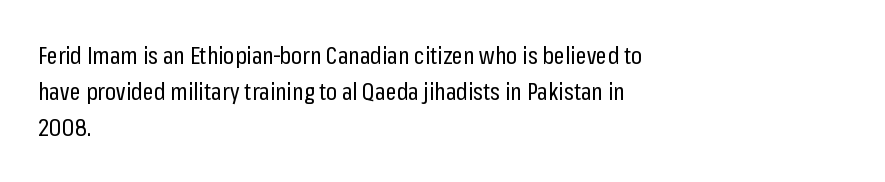
Q: Is the text bold? A: No.
Q: Is the text italic (slanted)? A: No, it is upright.
Q: Is the text underlined? A: No.
Q: How is the paragraph aligned? A: Left-aligned.
Q: Is the spacing between letters normal or unusually wide? A: Normal.
Q: Is the spacing between lines tight, normal or loose? A: Normal.
